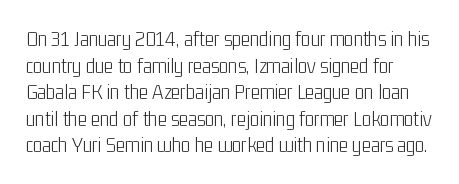
{"italic": "no", "bold": "no", "underline": "no", "line_spacing_ratio": 1.21, "letter_spacing": "normal", "letter_spacing_em": 0.0, "glyph_px": 22}
